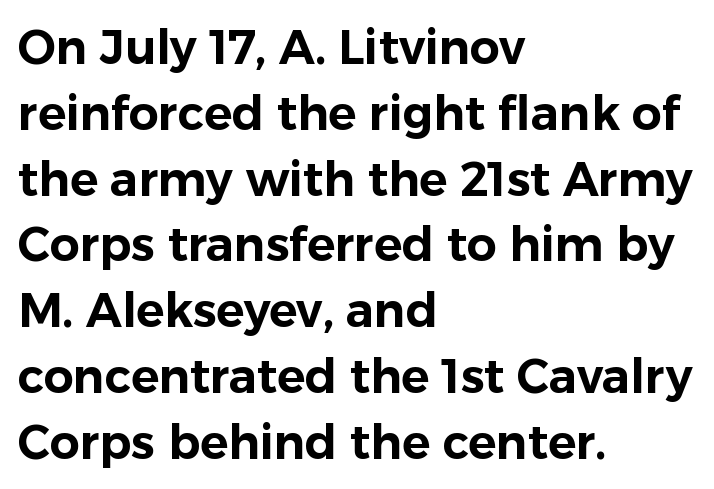
{"serif": "no", "italic": "no", "width": "normal", "stroke_contrast": "low", "x_height": "medium", "monospaced": "no", "underline": "no", "align": "left", "line_spacing": "normal", "line_spacing_ratio": 1.4, "letter_spacing": "normal", "letter_spacing_em": 0.0, "glyph_px": 47}
